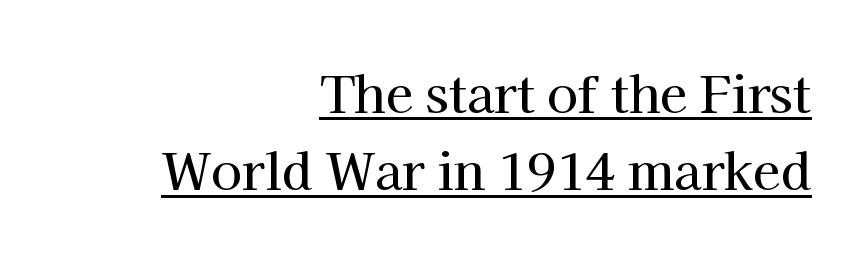
The image shows 50 px serif type, upright; set right-aligned, normal line spacing (1.55x), normal letter spacing, underlined; high stroke contrast and a medium x-height.
